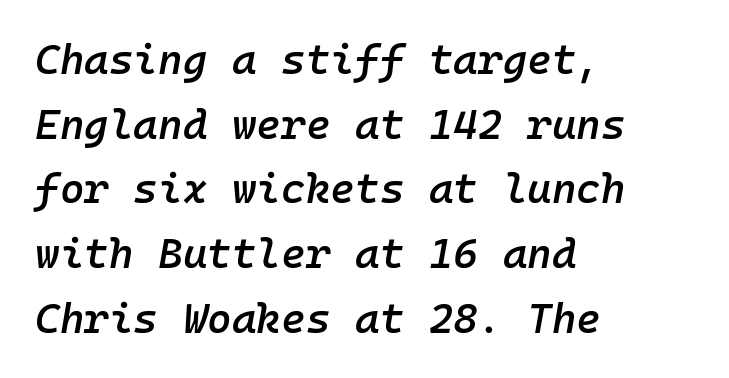
Q: Is the text bold? A: Semi-bold.
Q: Is the text italic (slanted)? A: Yes, it leans right by about 10 degrees.
Q: Is the text underlined? A: No.
Q: How is the paragraph aligned? A: Left-aligned.
Q: Is the spacing between letters normal or unusually wide? A: Normal.
Q: Is the spacing between lines tight, normal or loose? A: Normal.
Q: Width (condensed, normal, or wide)? A: Normal.
Q: Stroke contrast? A: Low.
Q: x-height? A: Medium.
Q: Monospaced? A: Yes.
